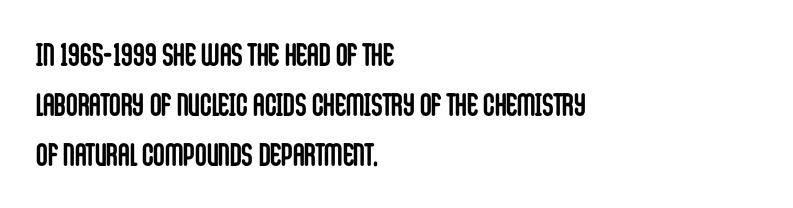
Q: Is the text bold? A: Yes.
Q: Is the text italic (slanted)? A: No, it is upright.
Q: Is the typeface a serif or a sans-serif typeface? A: Sans-serif.
Q: Is the text underlined? A: No.
Q: How is the paragraph aligned? A: Left-aligned.
Q: Is the spacing between letters normal or unusually wide? A: Normal.
Q: Is the spacing between lines tight, normal or loose? A: Normal.
Q: Width (condensed, normal, or wide)? A: Condensed.
Q: Stroke contrast? A: Low.
Q: x-height? A: Large.
Q: Monospaced? A: No.
